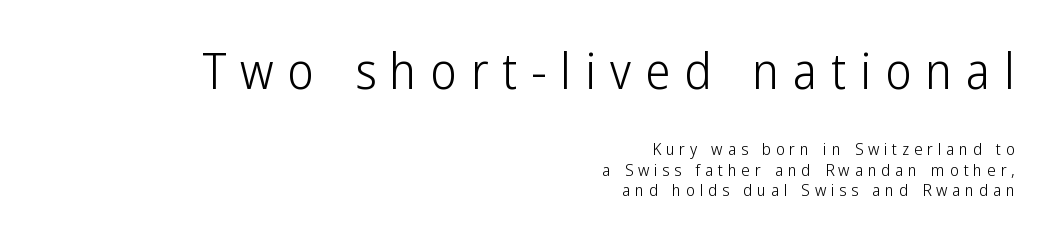
{"serif": "no", "italic": "no", "bold": "no", "weight": "light", "width": "condensed", "stroke_contrast": "low", "x_height": "medium", "monospaced": "no", "underline": "no", "align": "right", "line_spacing_ratio": 1.22, "letter_spacing": "wide", "letter_spacing_em": 0.28, "larger_block": "first", "size_ratio": 2.94, "glyph_px": 50}
